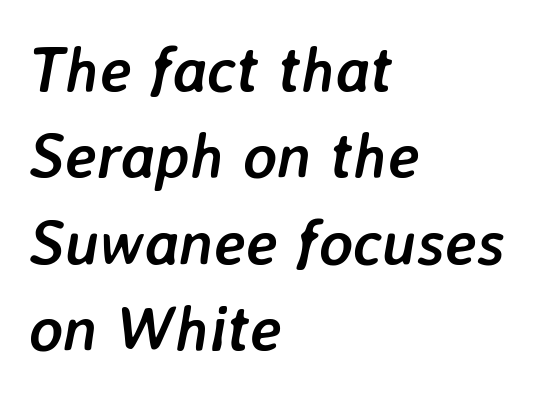
The image shows 64 px semibold type, italic (leaning right); set left-aligned, normal line spacing (1.35x), normal letter spacing, not underlined; low stroke contrast and a medium x-height.
